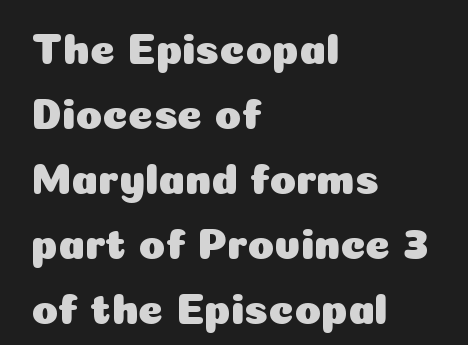
Q: Is the text italic (slanted)? A: No, it is upright.
Q: Is the typeface a serif or a sans-serif typeface? A: Sans-serif.
Q: Is the text underlined? A: No.
Q: How is the paragraph aligned? A: Left-aligned.
Q: Is the spacing between letters normal or unusually wide? A: Normal.
Q: Is the spacing between lines tight, normal or loose? A: Normal.
Q: Width (condensed, normal, or wide)? A: Normal.
Q: Stroke contrast? A: Low.
Q: x-height? A: Medium.
Q: Monospaced? A: No.
